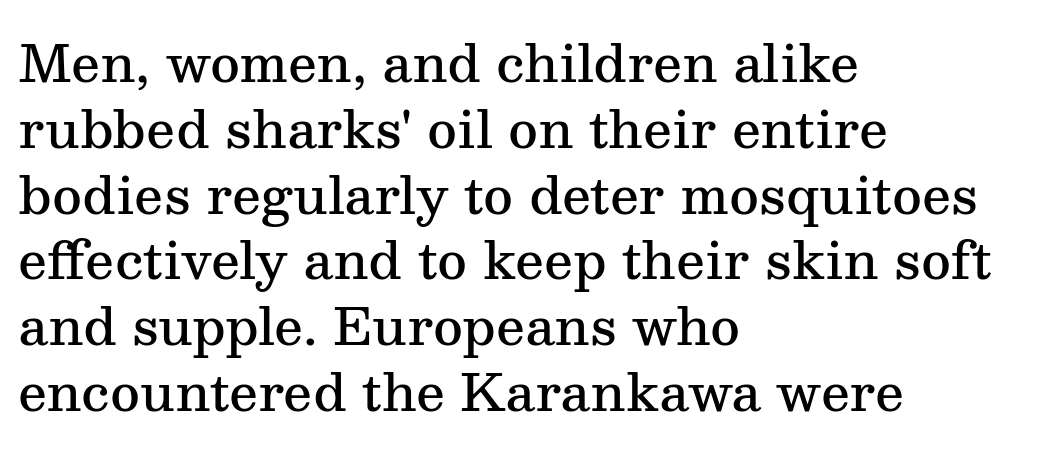
Varying glyph widths throughout — classic text-font behaviour. A typesetter would label this face a serif. Regular leading. Slightly chunky letters — semibold, I'd say, not full bold. The letters sit at their default tracking, neither squeezed nor spread. Where is the straight margin? On the left.
